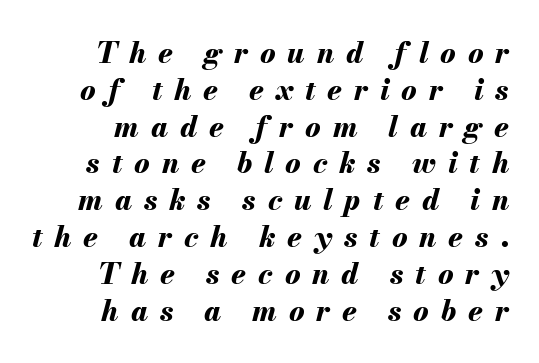
Q: Is the text bold? A: Yes.
Q: Is the text italic (slanted)? A: Yes, it leans right by about 13 degrees.
Q: Is the text underlined? A: No.
Q: Is the spacing between letters normal or unusually wide? A: Unusually wide.
Q: Is the spacing between lines tight, normal or loose? A: Normal.
Q: Width (condensed, normal, or wide)? A: Normal.
Q: Stroke contrast? A: Medium.
Q: x-height? A: Small.
Q: Monospaced? A: No.
